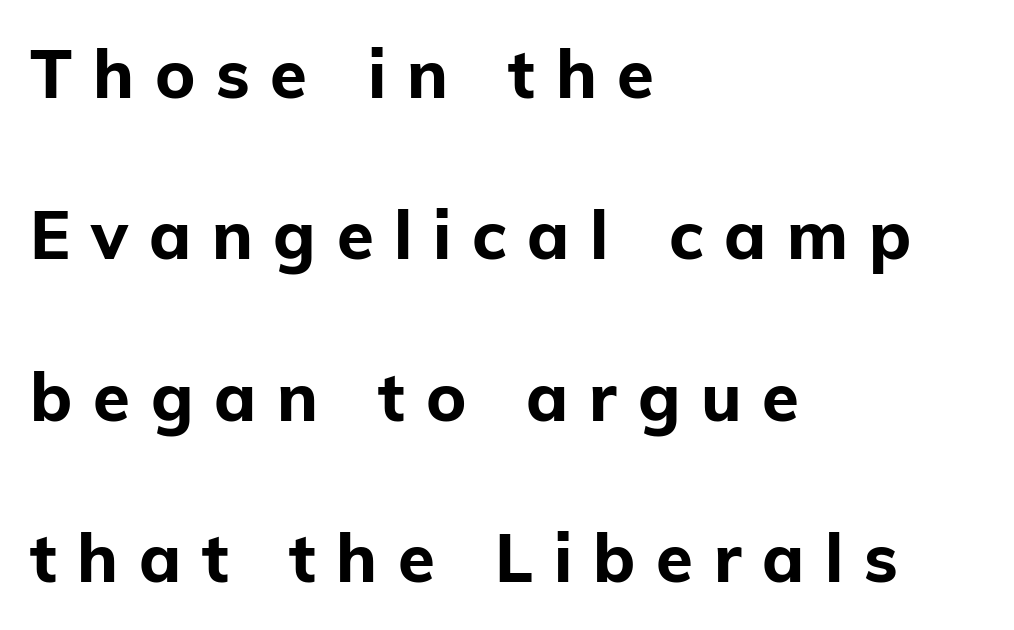
The area under the type is left untouched. Spacing verdict: proportional, widths tailored to each character. Its strokes are broad and dark, the hallmark of bold type. Characters follow at a spacing far wider than the type designer built in. Successive baselines arrive slowly, with a big drop between each. Ascenders rise straight up at ninety degrees.
